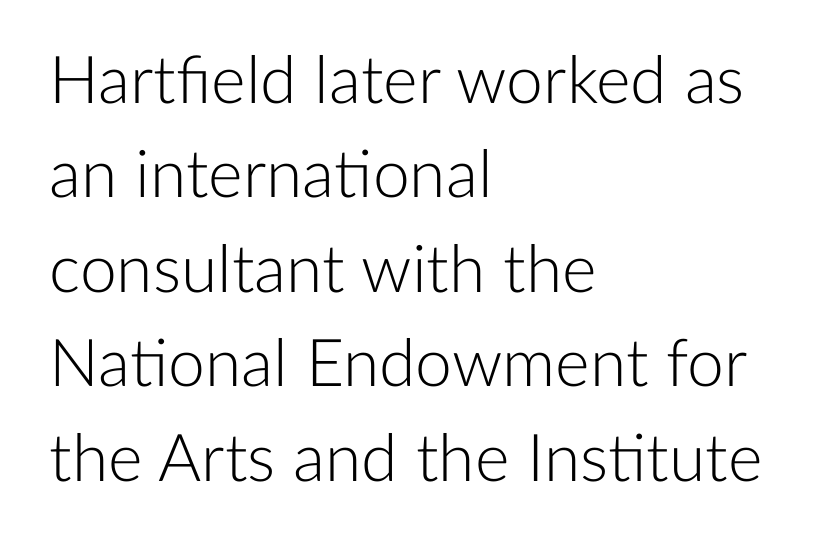
{"serif": "no", "italic": "no", "bold": "no", "weight": "light", "width": "normal", "stroke_contrast": "low", "x_height": "medium", "monospaced": "no", "underline": "no", "align": "left", "line_spacing": "normal", "line_spacing_ratio": 1.43, "letter_spacing": "normal", "letter_spacing_em": 0.0, "glyph_px": 66}
